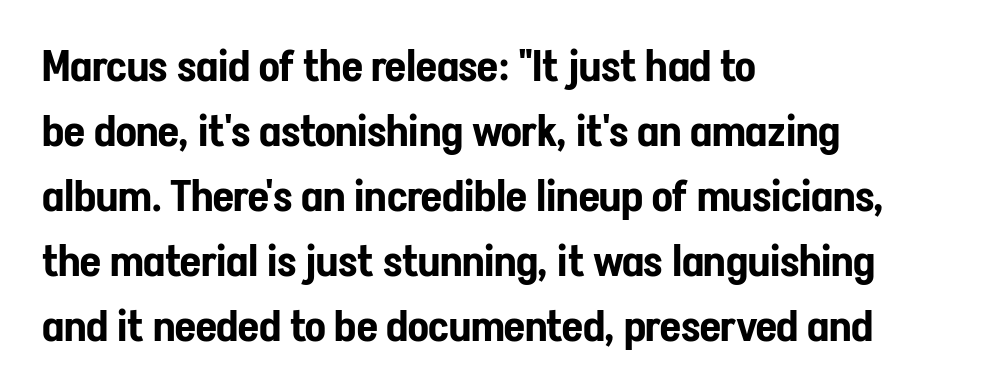
The image shows 43 px condensed sans-serif type, upright; set left-aligned, normal line spacing (1.51x), normal letter spacing, not underlined; low stroke contrast and a medium x-height.
